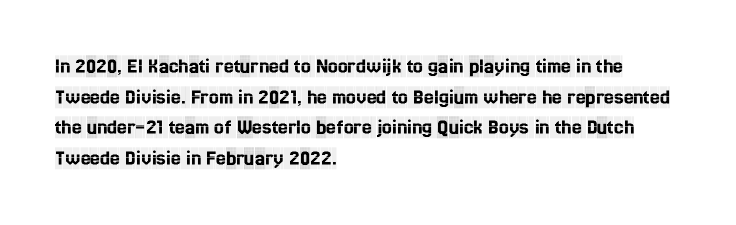
{"italic": "no", "underline": "no", "align": "left", "line_spacing": "normal", "line_spacing_ratio": 1.39, "letter_spacing": "normal", "letter_spacing_em": 0.0, "glyph_px": 22}
